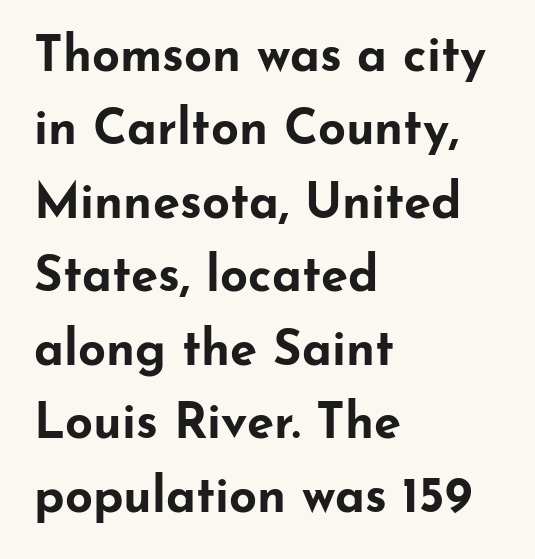
The letters stand straight up with perfectly vertical stems. Check under the words: just untouched page. This sample has the flowing, uneven cadence of proportional lettering. Leftover space on each line is placed entirely after the last word. Each glyph is drawn with heavy, bold strokes.
